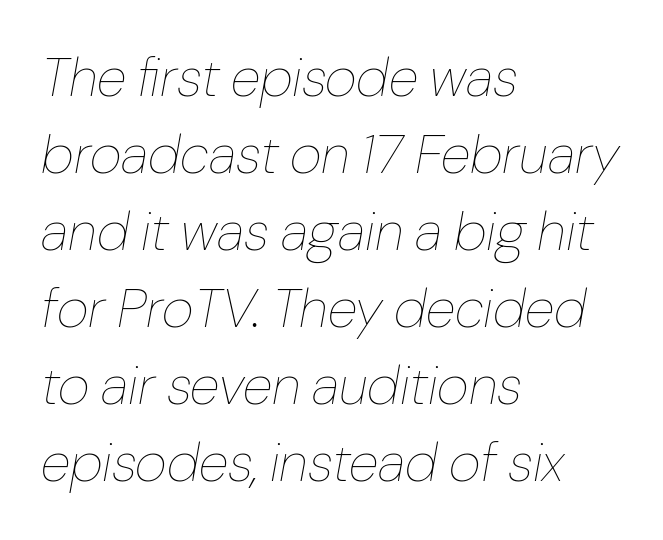
Do the characters align in a grid? No, the font is proportional. If you measured baseline to baseline, you'd find a middling distance. The glyphs are unaccompanied by any horizontal stroke below them. You could call the tracking neutral — neither tight nor loose. The typesetter chose a ragged-right arrangement here.
